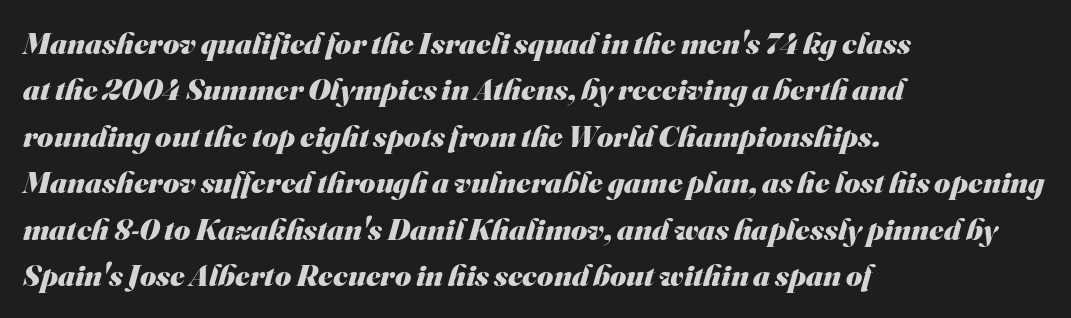
The image shows 31 px heavy sans-serif type; set left-aligned, normal line spacing (1.5x), normal letter spacing, not underlined; medium stroke contrast and a small x-height.
